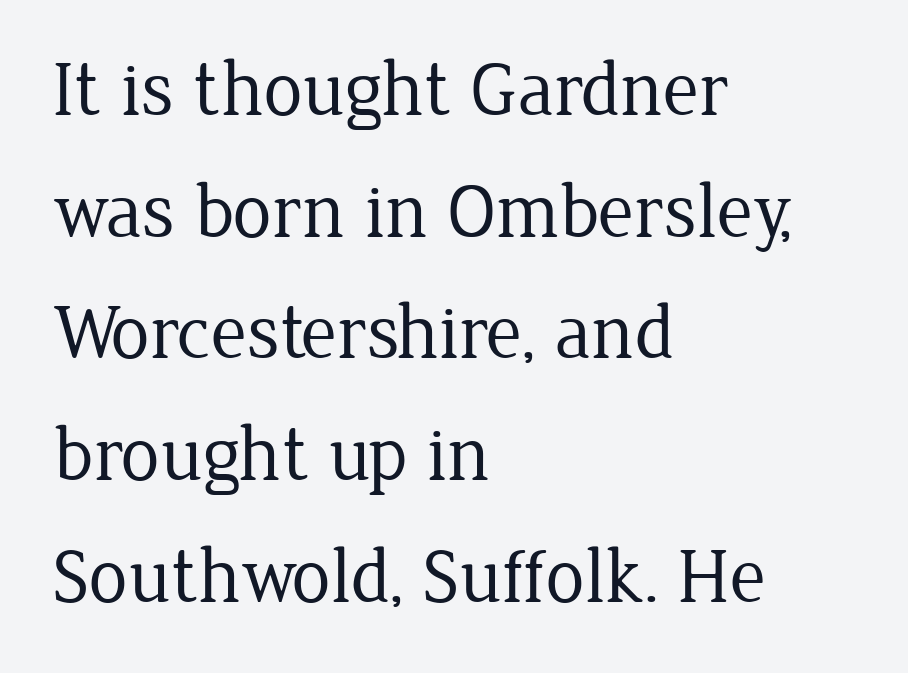
{"serif": "yes", "italic": "no", "bold": "no", "weight": "regular", "width": "normal", "stroke_contrast": "low", "x_height": "medium", "monospaced": "no", "underline": "no", "align": "left", "line_spacing": "normal", "line_spacing_ratio": 1.56, "letter_spacing": "normal", "letter_spacing_em": 0.0, "glyph_px": 78}
